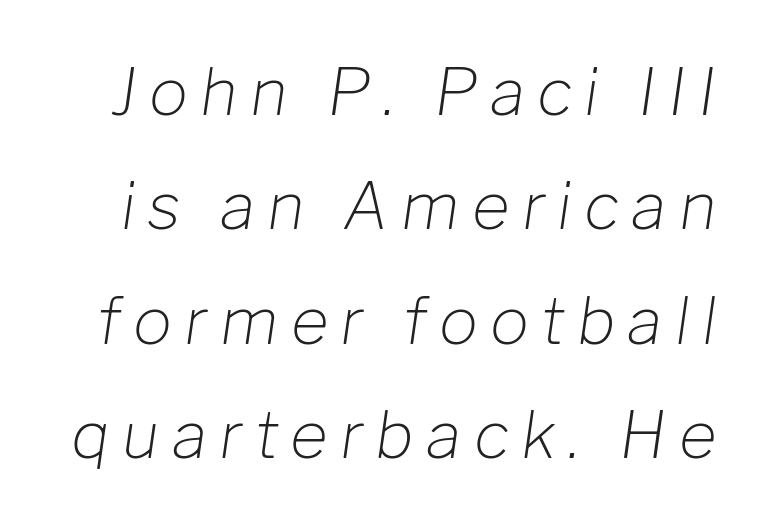
The image shows 65 px light type, italic (leaning right); set line spacing 1.76x, not underlined; low stroke contrast and a medium x-height.
